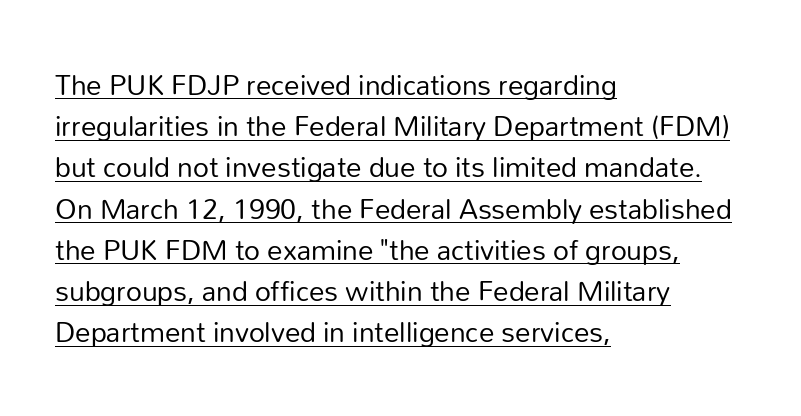
Does a line run under the words? Yes, clearly. Leading: standard. Nothing sits at the stroke ends, so this counts as sans-serif. A typesetter would call this proportional, since set widths differ per character. Vertical strokes here are truly vertical.
